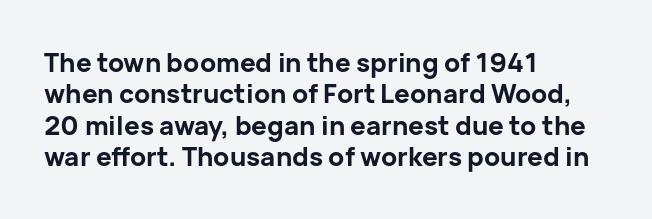
{"italic": "no", "bold": "yes", "underline": "no", "align": "left", "line_spacing_ratio": 1.21, "letter_spacing": "normal", "letter_spacing_em": 0.0, "glyph_px": 26}
